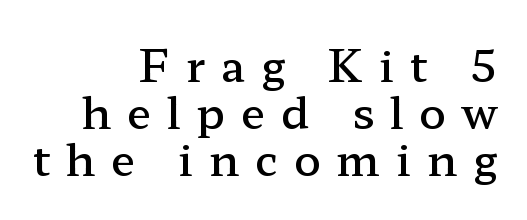
The image shows 44 px semibold, wide serif type, upright; set right-aligned, tight line spacing (1.07x), unusually wide letter spacing (+0.36 em), not underlined; low stroke contrast and a medium x-height.
